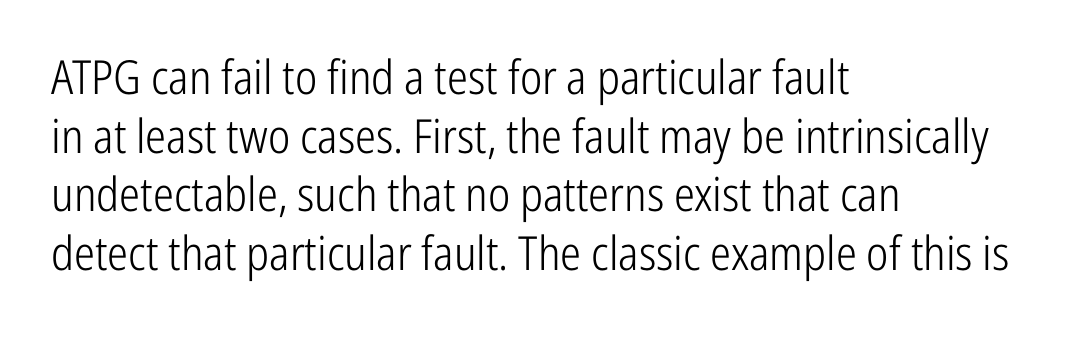
{"serif": "no", "italic": "no", "bold": "no", "weight": "light", "width": "condensed", "stroke_contrast": "low", "x_height": "medium", "monospaced": "no", "underline": "no", "align": "left", "line_spacing": "normal", "line_spacing_ratio": 1.25, "letter_spacing": "normal", "letter_spacing_em": 0.0, "glyph_px": 47}
